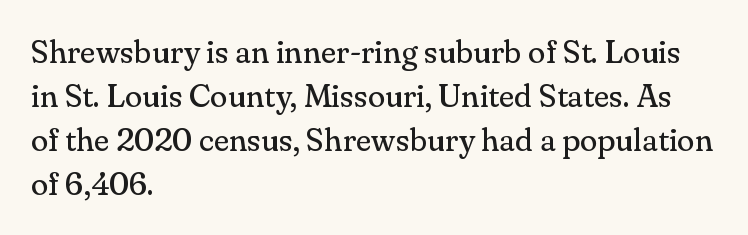
The image shows 32 px regular-weight serif type, upright; set left-aligned, normal line spacing (1.37x), normal letter spacing, not underlined; medium stroke contrast and a small x-height.
